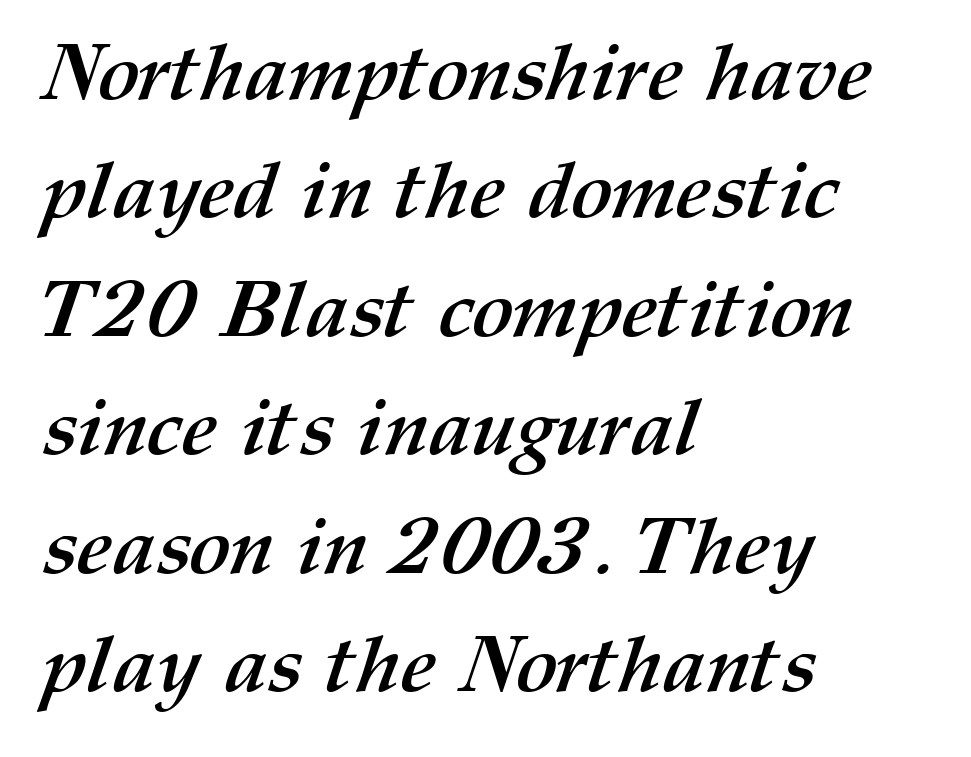
The image shows 79 px semibold type; set left-aligned, normal line spacing (1.5x), normal letter spacing, not underlined; medium stroke contrast and a medium x-height.
